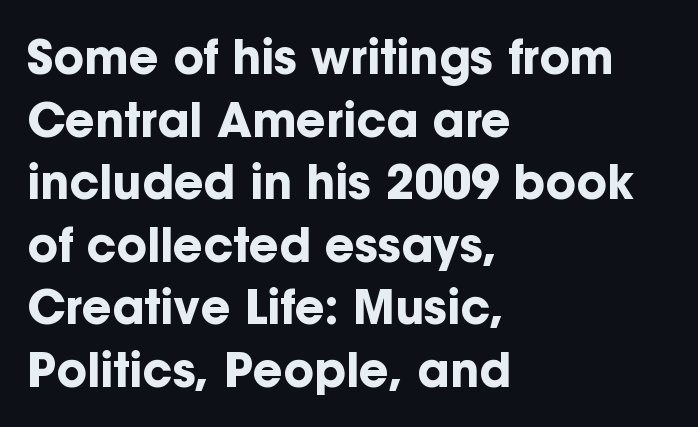
{"serif": "no", "italic": "no", "bold": "yes", "weight": "bold", "width": "normal", "stroke_contrast": "low", "x_height": "medium", "monospaced": "no", "underline": "no", "align": "left", "line_spacing": "normal", "line_spacing_ratio": 1.36, "letter_spacing": "normal", "letter_spacing_em": 0.0, "glyph_px": 46}
